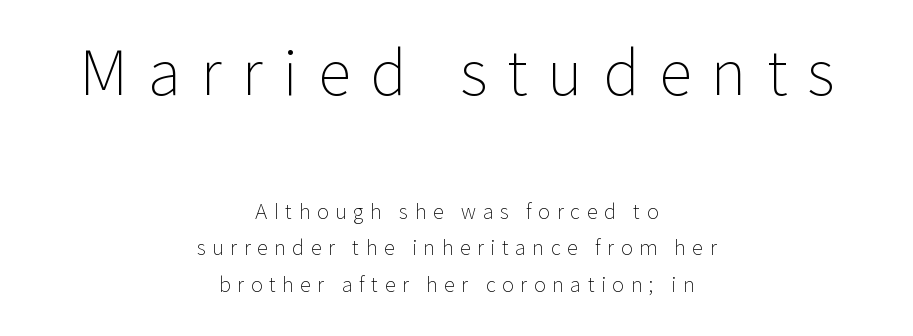
The image shows 61 px light sans-serif type, upright; set centered, line spacing 1.82x, unusually wide letter spacing (+0.33 em), not underlined; the first (top) block is 3.05x larger; low stroke contrast and a medium x-height.
